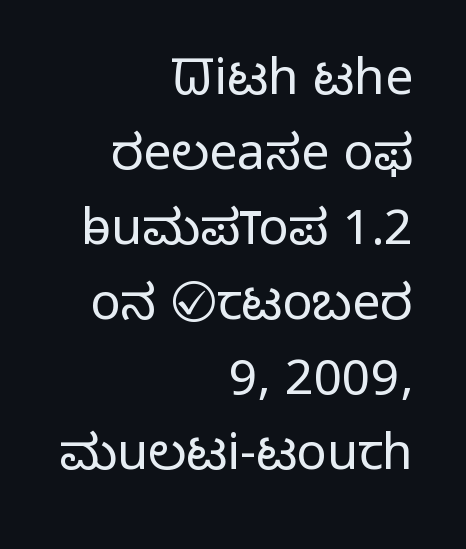
Q: Is the text bold? A: No.
Q: Is the text italic (slanted)? A: No, it is upright.
Q: Is the typeface a serif or a sans-serif typeface? A: Sans-serif.
Q: Is the text underlined? A: No.
Q: How is the paragraph aligned? A: Right-aligned.
Q: Is the spacing between letters normal or unusually wide? A: Normal.
Q: Is the spacing between lines tight, normal or loose? A: Normal.
Q: Width (condensed, normal, or wide)? A: Normal.
Q: Stroke contrast? A: Low.
Q: x-height? A: Medium.
Q: Monospaced? A: No.
